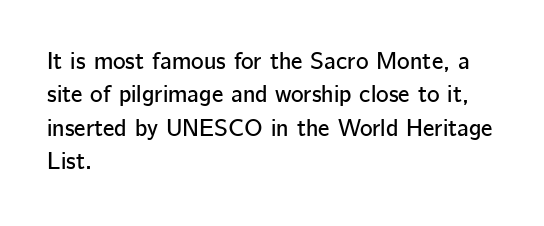
The image shows 24 px text type, upright; set left-aligned, normal line spacing (1.39x), normal letter spacing, not underlined.
